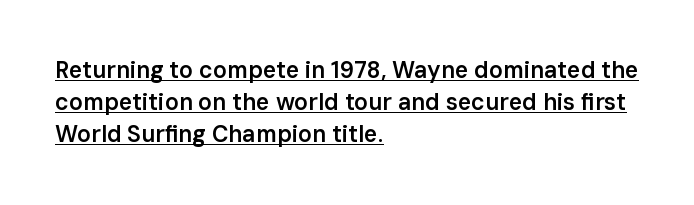
Q: Is the text bold? A: Semi-bold.
Q: Is the text italic (slanted)? A: No, it is upright.
Q: Is the text underlined? A: Yes.
Q: How is the paragraph aligned? A: Left-aligned.
Q: Is the spacing between letters normal or unusually wide? A: Normal.
Q: Is the spacing between lines tight, normal or loose? A: Normal.
